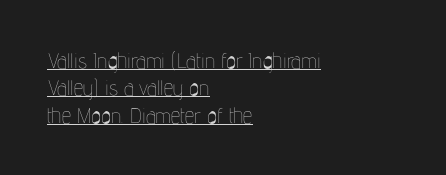
The image shows 21 px text type, upright; set left-aligned, normal line spacing (1.3x), normal letter spacing, underlined.
